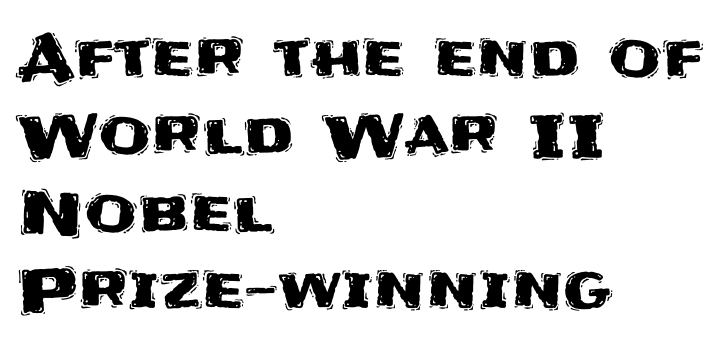
Posture: straight, roman, zero tilt. Spacing verdict: proportional, widths tailored to each character. A bare baseline throughout the passage. If you measured baseline to baseline, you'd find a middling distance. What kind of face is this? One without serifs — a sans. Line starts are locked; line ends wander.
